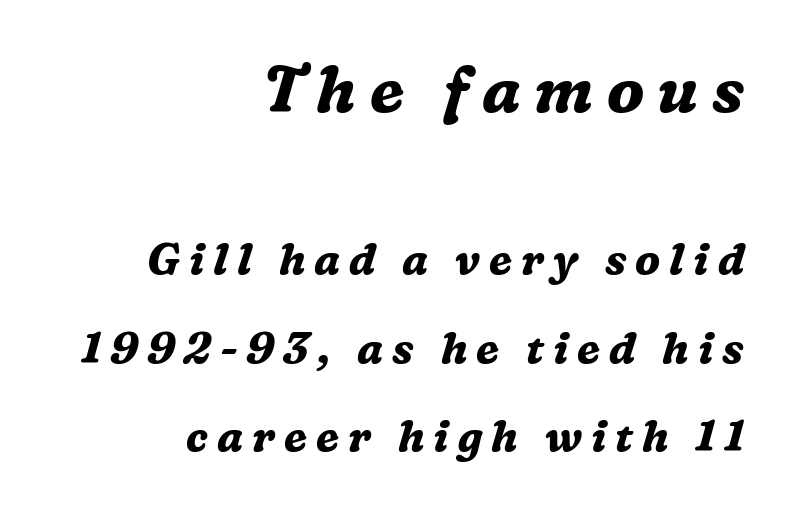
Q: Is the text bold? A: Yes.
Q: Is the text italic (slanted)? A: Yes, it leans right by about 16 degrees.
Q: Is the typeface a serif or a sans-serif typeface? A: Serif.
Q: Is the text underlined? A: No.
Q: How is the paragraph aligned? A: Right-aligned.
Q: Is the spacing between letters normal or unusually wide? A: Unusually wide.
Q: Is the spacing between lines tight, normal or loose? A: Loose.
Q: Which block of text is set in a larger size, the first (top) or the second (bottom)? A: The first (top) one.
Q: Width (condensed, normal, or wide)? A: Normal.
Q: Stroke contrast? A: Medium.
Q: x-height? A: Medium.
Q: Monospaced? A: No.
